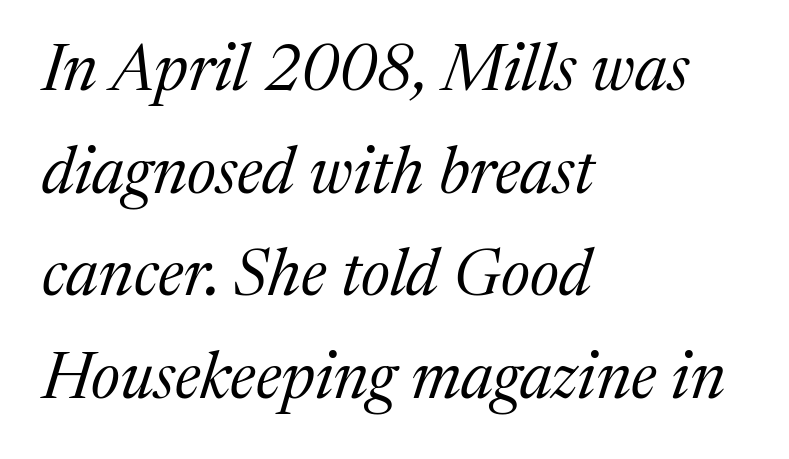
Q: Is the text bold? A: No.
Q: Is the text italic (slanted)? A: Yes, it leans right by about 17 degrees.
Q: Is the typeface a serif or a sans-serif typeface? A: Serif.
Q: Is the text underlined? A: No.
Q: How is the paragraph aligned? A: Left-aligned.
Q: Is the spacing between letters normal or unusually wide? A: Normal.
Q: Is the spacing between lines tight, normal or loose? A: Normal.
Q: Width (condensed, normal, or wide)? A: Normal.
Q: Stroke contrast? A: Medium.
Q: x-height? A: Medium.
Q: Monospaced? A: No.
